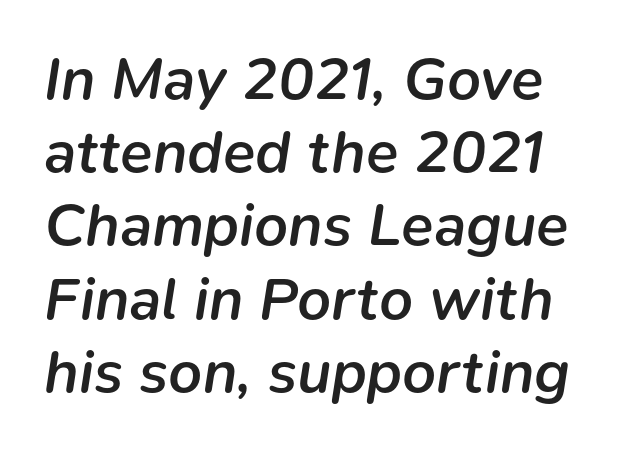
Students, this is semibold: more ink than regular, less than bold. Does the lettering tilt? It does — this is italic. Lines of text with bare space underneath. The horizontal fit of the characters is conventional and even.
